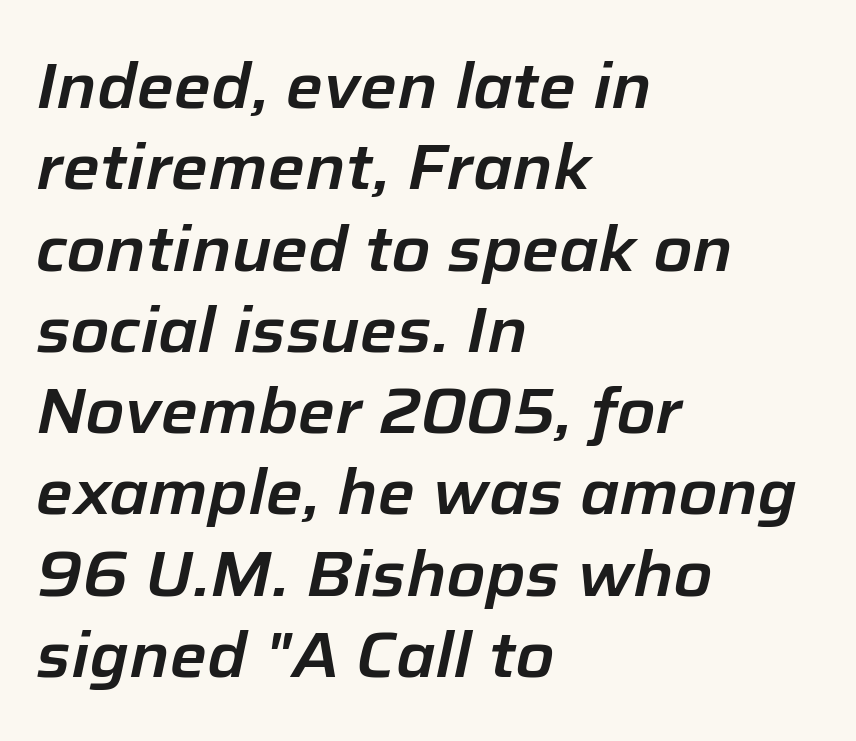
Q: Is the text italic (slanted)? A: Yes, it leans right by about 12 degrees.
Q: Is the text underlined? A: No.
Q: How is the paragraph aligned? A: Left-aligned.
Q: Is the spacing between letters normal or unusually wide? A: Normal.
Q: Is the spacing between lines tight, normal or loose? A: Normal.
Q: Width (condensed, normal, or wide)? A: Normal.
Q: Stroke contrast? A: Low.
Q: x-height? A: Medium.
Q: Monospaced? A: No.
